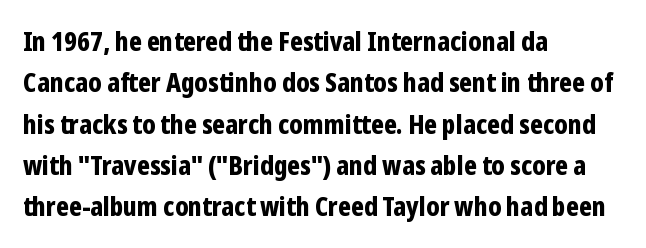
Descenders are the only things crossing below the line. Honestly, the row spacing looks completely unremarkable. The font is running at its bold setting. Inter-character spacing is left at the font's built-in metrics. Vertical strokes here are truly vertical.
